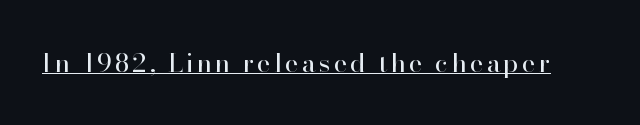
{"italic": "no", "bold": "no", "underline": "yes", "glyph_px": 26}
